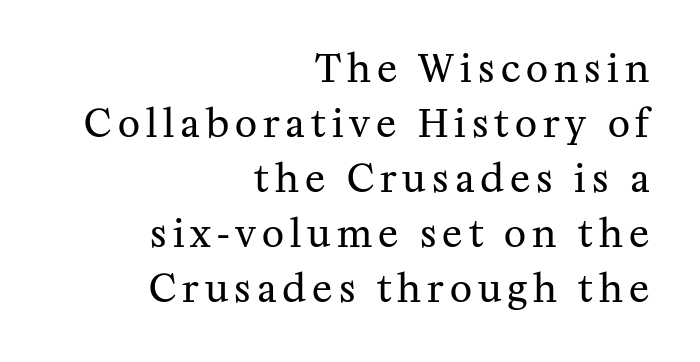
Q: Is the text bold? A: No.
Q: Is the text italic (slanted)? A: No, it is upright.
Q: Is the typeface a serif or a sans-serif typeface? A: Serif.
Q: Is the text underlined? A: No.
Q: How is the paragraph aligned? A: Right-aligned.
Q: Is the spacing between lines tight, normal or loose? A: Normal.
Q: Width (condensed, normal, or wide)? A: Normal.
Q: Stroke contrast? A: Medium.
Q: x-height? A: Medium.
Q: Monospaced? A: No.
